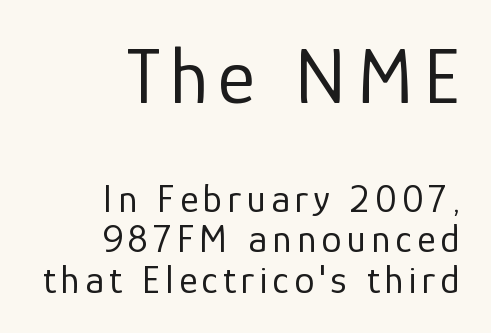
{"serif": "no", "italic": "no", "bold": "no", "weight": "regular", "width": "normal", "stroke_contrast": "low", "x_height": "medium", "monospaced": "no", "underline": "no", "align": "right", "line_spacing": "tight", "line_spacing_ratio": 1.01, "larger_block": "first", "size_ratio": 2.0, "glyph_px": 80}
